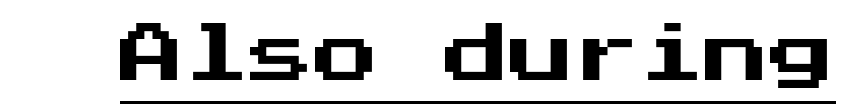
Q: Is the text italic (slanted)? A: No, it is upright.
Q: Is the typeface a serif or a sans-serif typeface? A: Sans-serif.
Q: Is the text underlined? A: Yes.
Q: Is the spacing between letters normal or unusually wide? A: Normal.
Q: Width (condensed, normal, or wide)? A: Normal.
Q: Stroke contrast? A: Medium.
Q: x-height? A: Medium.
